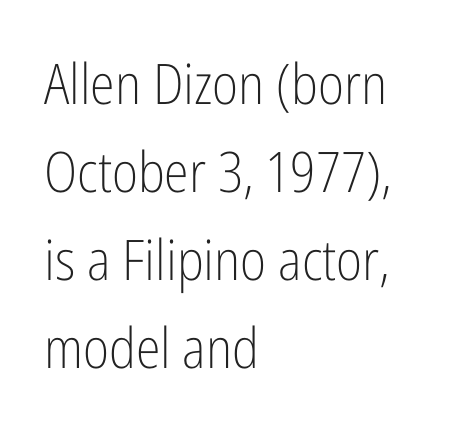
Q: Is the text bold? A: No.
Q: Is the text italic (slanted)? A: No, it is upright.
Q: Is the typeface a serif or a sans-serif typeface? A: Sans-serif.
Q: Is the text underlined? A: No.
Q: How is the paragraph aligned? A: Left-aligned.
Q: Is the spacing between letters normal or unusually wide? A: Normal.
Q: Is the spacing between lines tight, normal or loose? A: Normal.
Q: Width (condensed, normal, or wide)? A: Condensed.
Q: Stroke contrast? A: Low.
Q: x-height? A: Medium.
Q: Monospaced? A: No.
